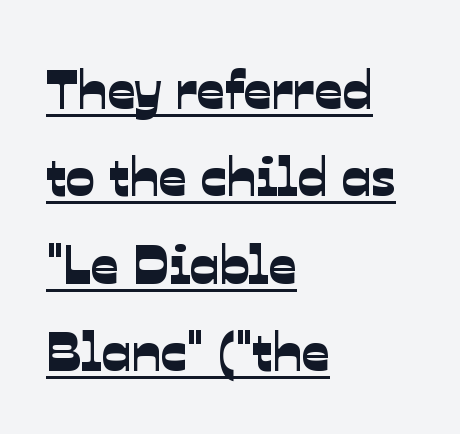
{"serif": "no", "width": "normal", "stroke_contrast": "low", "x_height": "medium", "monospaced": "no", "underline": "yes", "align": "left", "line_spacing": "normal", "line_spacing_ratio": 1.59, "letter_spacing": "normal", "letter_spacing_em": 0.0, "glyph_px": 55}
